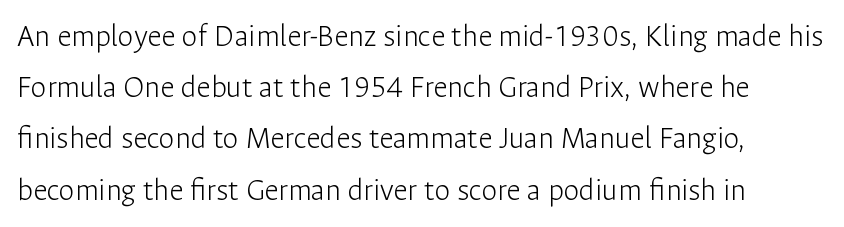
Q: Is the text bold? A: No.
Q: Is the text italic (slanted)? A: No, it is upright.
Q: Is the typeface a serif or a sans-serif typeface? A: Sans-serif.
Q: Is the text underlined? A: No.
Q: How is the paragraph aligned? A: Left-aligned.
Q: Is the spacing between letters normal or unusually wide? A: Normal.
Q: Is the spacing between lines tight, normal or loose? A: Normal.
Q: Width (condensed, normal, or wide)? A: Normal.
Q: Stroke contrast? A: Low.
Q: x-height? A: Medium.
Q: Monospaced? A: No.
